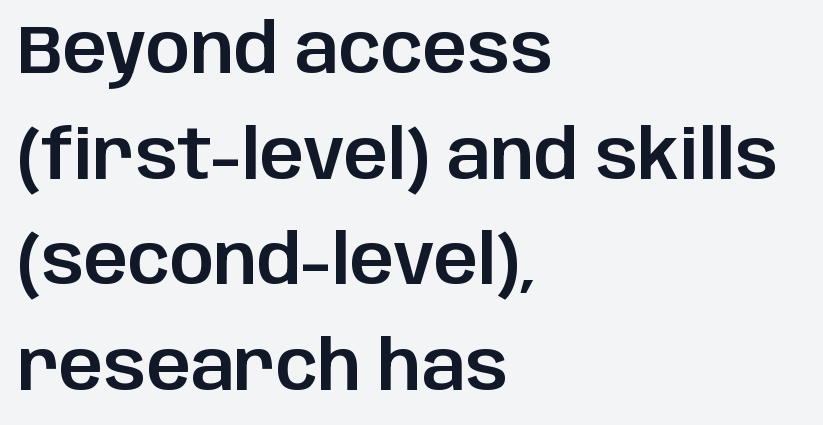
The image shows 69 px sans-serif type, upright; set left-aligned, normal line spacing (1.53x), normal letter spacing, not underlined; low stroke contrast and a large x-height.
